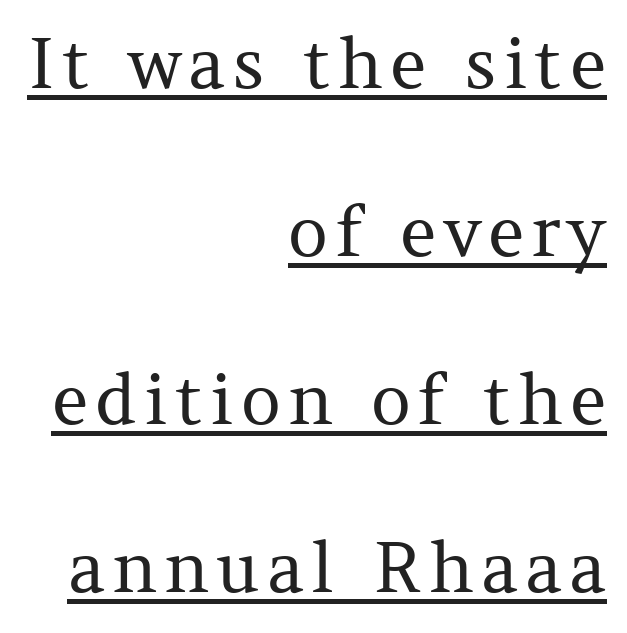
Q: Is the text bold? A: No.
Q: Is the text italic (slanted)? A: No, it is upright.
Q: Is the typeface a serif or a sans-serif typeface? A: Serif.
Q: Is the text underlined? A: Yes.
Q: How is the paragraph aligned? A: Right-aligned.
Q: Is the spacing between lines tight, normal or loose? A: Loose.
Q: Width (condensed, normal, or wide)? A: Normal.
Q: Stroke contrast? A: Medium.
Q: x-height? A: Medium.
Q: Monospaced? A: No.
